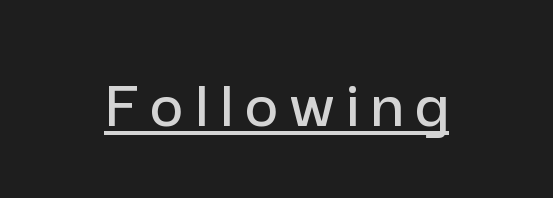
Q: Is the text italic (slanted)? A: No, it is upright.
Q: Is the typeface a serif or a sans-serif typeface? A: Sans-serif.
Q: Is the text underlined? A: Yes.
Q: Width (condensed, normal, or wide)? A: Normal.
Q: Stroke contrast? A: Low.
Q: x-height? A: Medium.
Q: Monospaced? A: No.
